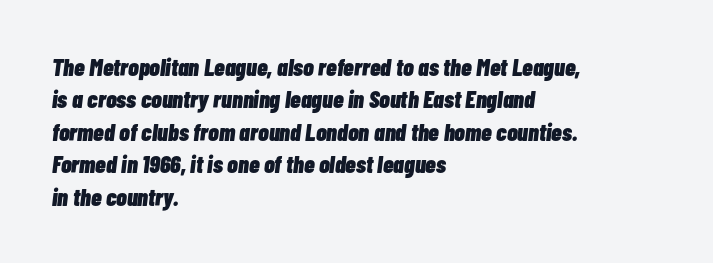
The zone under the glyphs is completely vacant. Thick stems and heavy bowls — unmistakably bold. There's an unmistakable incline to the writing here. Is there much room between lines? A standard amount, neither cramped nor airy. The horizontal fit of the characters is conventional and even.
